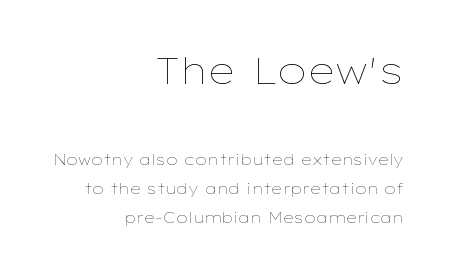
The image shows 38 px thin, wide type, upright; set right-aligned, loose line spacing (1.94x), normal letter spacing, not underlined; the first (top) block is 2.53x larger; low stroke contrast and a medium x-height.
